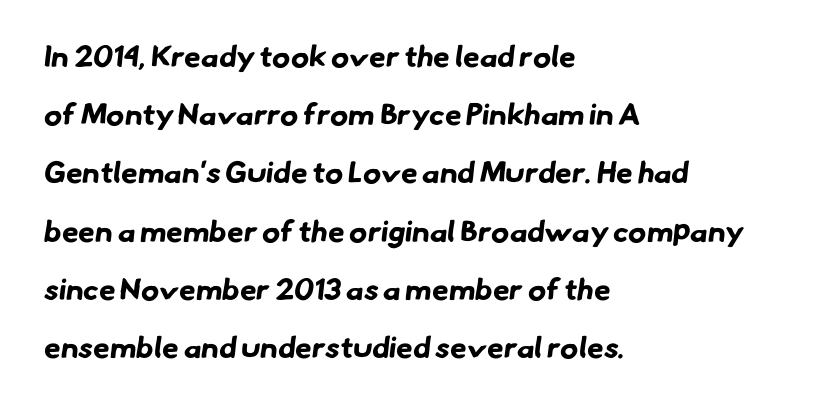
These lines stack with their left ends in a neat column. The rendering keeps characters at their native spacing. The font family rendered here belongs to the sans-serif group. Letters rest on an invisible, unmarked baseline.
